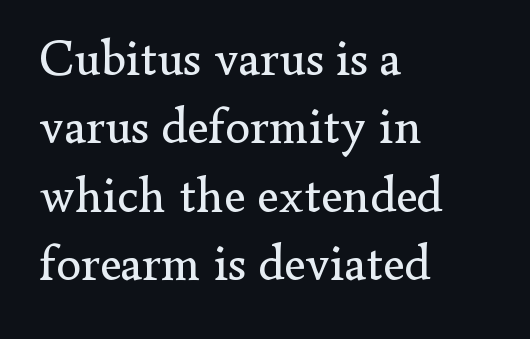
The image shows 50 px regular-weight serif type, upright; set left-aligned, normal line spacing (1.37x), normal letter spacing, not underlined; low stroke contrast and a small x-height.
